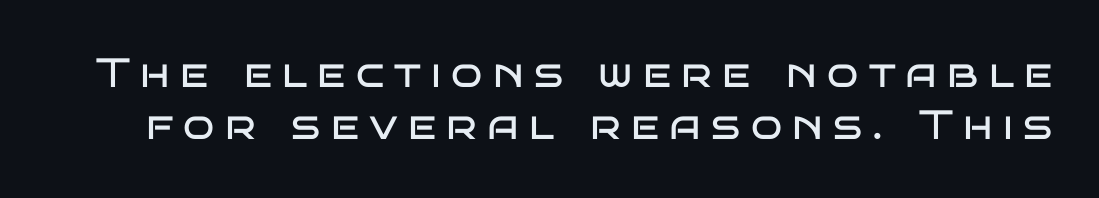
Q: Is the text bold? A: No.
Q: Is the text italic (slanted)? A: No, it is upright.
Q: Is the typeface a serif or a sans-serif typeface? A: Sans-serif.
Q: Is the text underlined? A: No.
Q: Is the spacing between letters normal or unusually wide? A: Unusually wide.
Q: Is the spacing between lines tight, normal or loose? A: Normal.
Q: Width (condensed, normal, or wide)? A: Wide.
Q: Stroke contrast? A: Low.
Q: x-height? A: Large.
Q: Monospaced? A: No.
